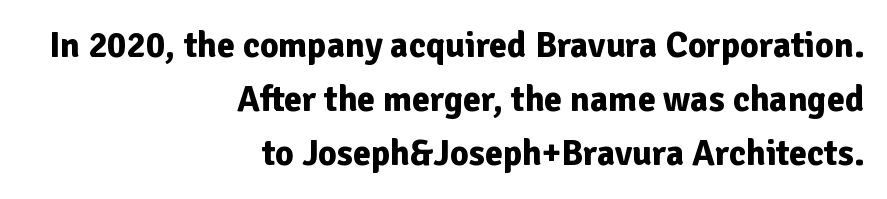
Q: Is the text bold? A: Yes.
Q: Is the text italic (slanted)? A: No, it is upright.
Q: Is the typeface a serif or a sans-serif typeface? A: Sans-serif.
Q: Is the text underlined? A: No.
Q: How is the paragraph aligned? A: Right-aligned.
Q: Is the spacing between letters normal or unusually wide? A: Normal.
Q: Is the spacing between lines tight, normal or loose? A: Normal.
Q: Width (condensed, normal, or wide)? A: Normal.
Q: Stroke contrast? A: Low.
Q: x-height? A: Medium.
Q: Monospaced? A: No.
